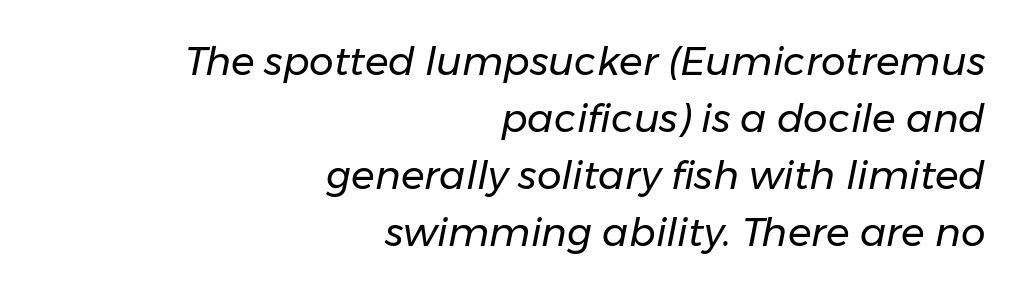
{"italic": "yes", "lean": "right", "slant_degrees": 11, "bold": "no", "weight": "regular", "width": "normal", "stroke_contrast": "low", "x_height": "medium", "monospaced": "no", "underline": "no", "align": "right", "line_spacing": "normal", "line_spacing_ratio": 1.46, "letter_spacing": "normal", "letter_spacing_em": 0.0, "glyph_px": 39}
